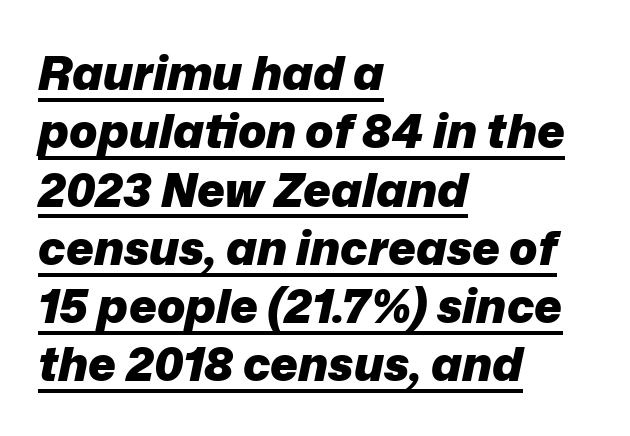
These characters rest on top of a visible drawn line. Letter spacing: default. In terms of posture, this sample is oblique. Note the varied advance widths — an 'i' is clearly narrower than an 'm'. Weight check: bold — yes, fully. The text block is weighted toward the left margin, trailing off unevenly rightward.
